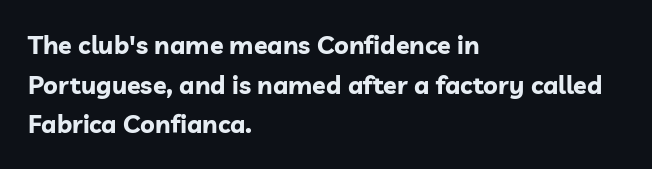
Q: Is the text bold? A: Yes.
Q: Is the text italic (slanted)? A: No, it is upright.
Q: Is the text underlined? A: No.
Q: How is the paragraph aligned? A: Left-aligned.
Q: Is the spacing between letters normal or unusually wide? A: Normal.
Q: Is the spacing between lines tight, normal or loose? A: Normal.
